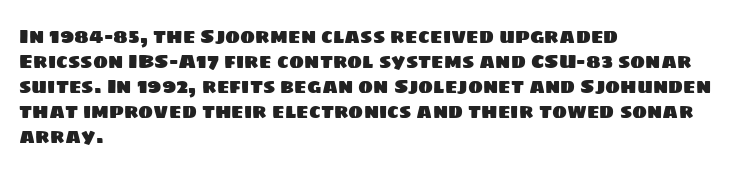
Q: Is the text underlined? A: No.
Q: How is the paragraph aligned? A: Left-aligned.
Q: Is the spacing between letters normal or unusually wide? A: Normal.
Q: Is the spacing between lines tight, normal or loose? A: Normal.
